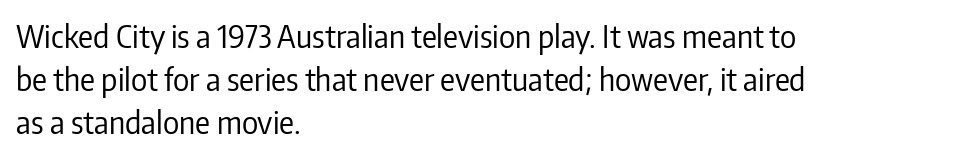
{"serif": "no", "italic": "no", "bold": "no", "weight": "regular", "width": "condensed", "stroke_contrast": "low", "x_height": "medium", "monospaced": "no", "underline": "no", "align": "left", "line_spacing": "normal", "line_spacing_ratio": 1.39, "letter_spacing": "normal", "letter_spacing_em": 0.0, "glyph_px": 31}
